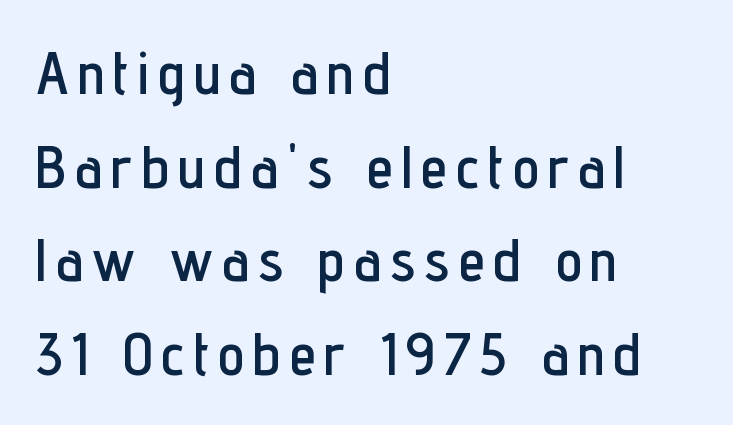
{"serif": "no", "italic": "no", "width": "condensed", "stroke_contrast": "low", "x_height": "medium", "monospaced": "no", "underline": "no", "align": "left", "line_spacing": "normal", "line_spacing_ratio": 1.56, "glyph_px": 60}
